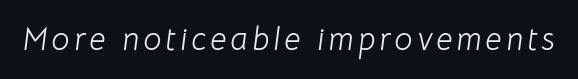
Observe the lean: these are italic letterforms. Character widths vary here, with narrow letters taking less room than wide ones. The zone under the glyphs is completely vacant. The strokes carry an ordinary text weight at most.
